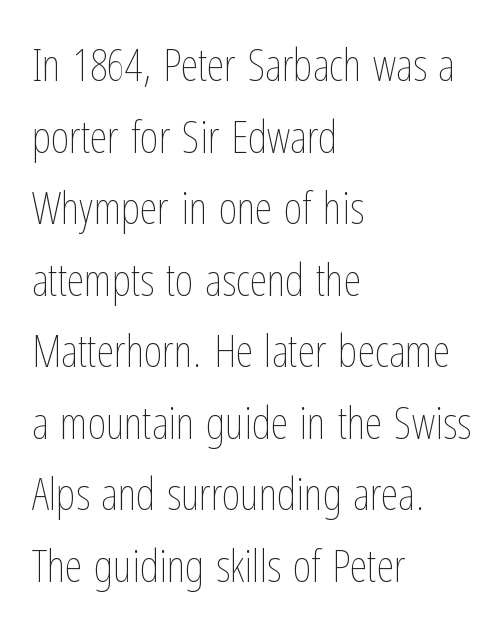
{"italic": "no", "bold": "no", "weight": "thin", "width": "condensed", "stroke_contrast": "low", "x_height": "medium", "monospaced": "no", "underline": "no", "align": "left", "line_spacing": "normal", "line_spacing_ratio": 1.59, "letter_spacing": "normal", "letter_spacing_em": 0.0, "glyph_px": 45}
